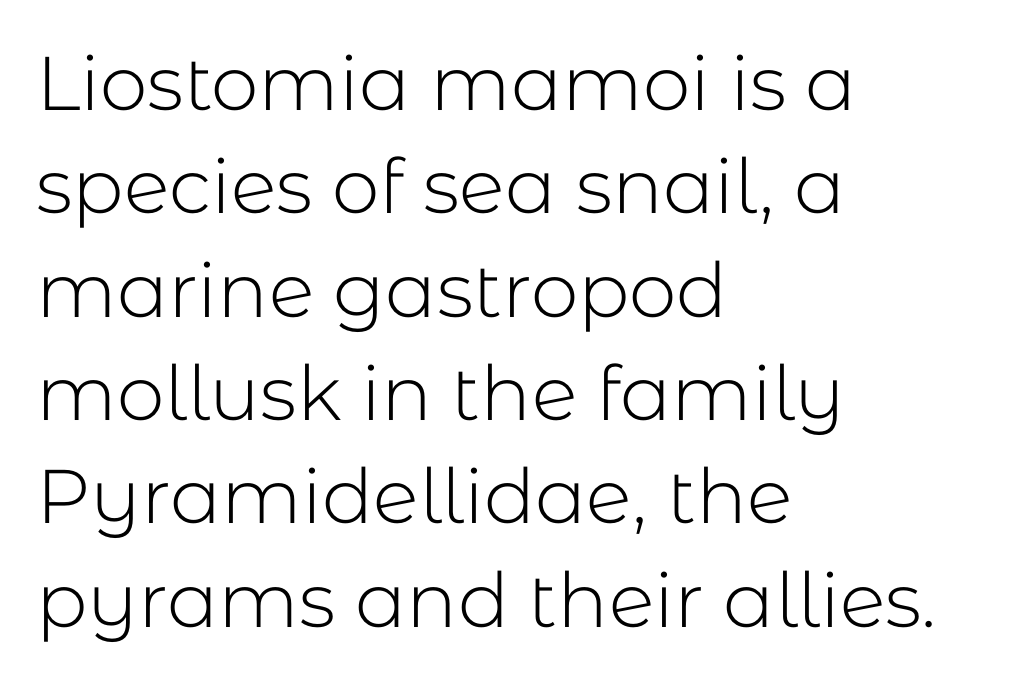
The image shows 76 px light sans-serif type, upright; set left-aligned, normal line spacing (1.36x), normal letter spacing, not underlined; low stroke contrast and a medium x-height.
